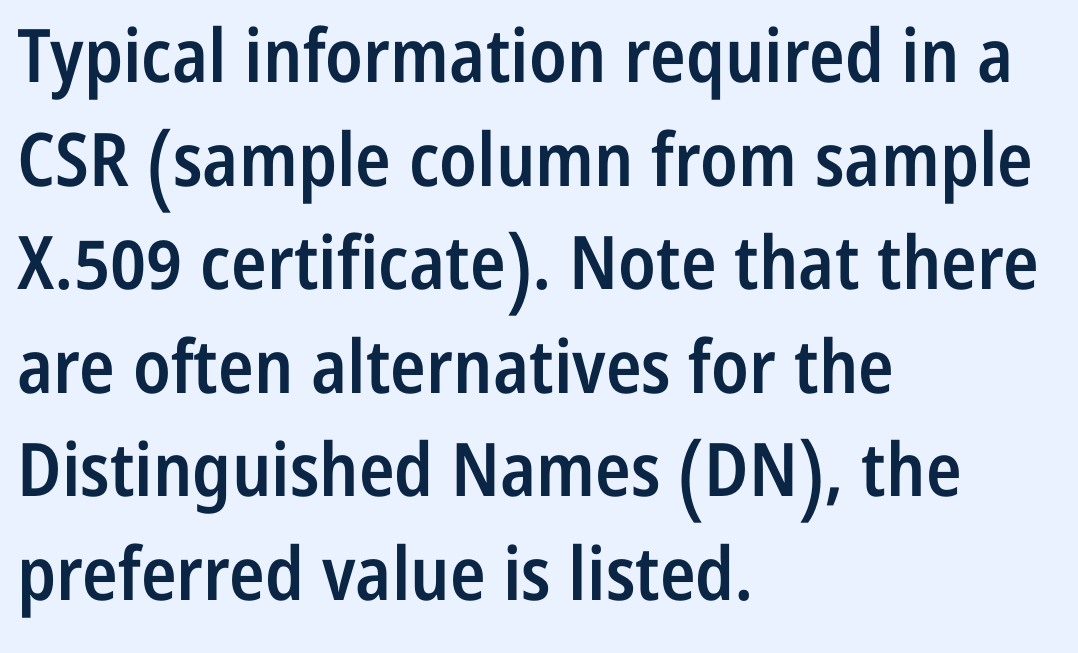
{"serif": "no", "italic": "no", "bold": "semi", "weight": "semibold", "width": "condensed", "stroke_contrast": "low", "x_height": "medium", "monospaced": "no", "underline": "no", "align": "left", "line_spacing": "normal", "line_spacing_ratio": 1.4, "letter_spacing": "normal", "letter_spacing_em": 0.0, "glyph_px": 74}
